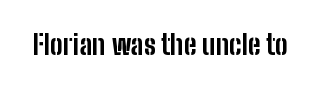
{"italic": "no", "bold": "yes", "underline": "no", "letter_spacing": "normal", "letter_spacing_em": 0.0, "glyph_px": 27}
